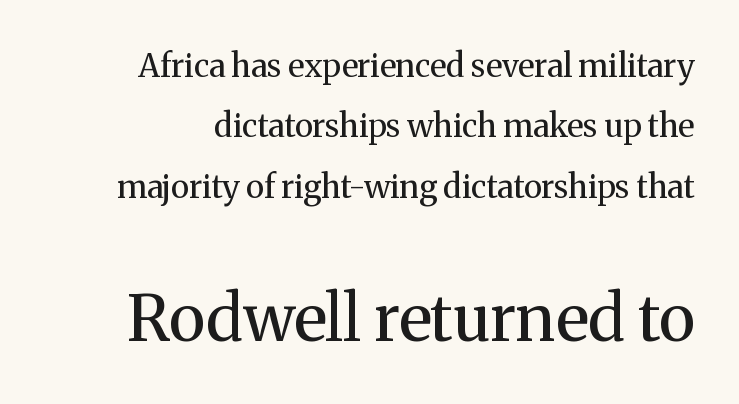
Varying glyph widths throughout — classic text-font behaviour. Does the type have serifs? Yes, each stem ends in a small foot. Unmarked baselines from the first word to the last. The later block is typeset at a bigger size than the earlier block. Weight class: somewhere from thin through regular. The letters sit at their default tracking, neither squeezed nor spread.
